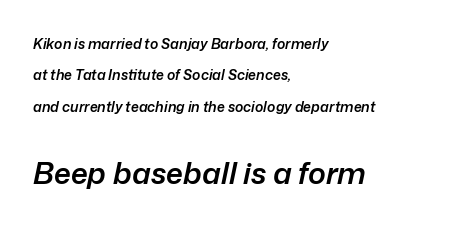
The image shows 30 px semibold type, italic (leaning right); set left-aligned, loose line spacing (2.24x), normal letter spacing, not underlined; the second (bottom) block is 2.14x larger; low stroke contrast and a medium x-height.
